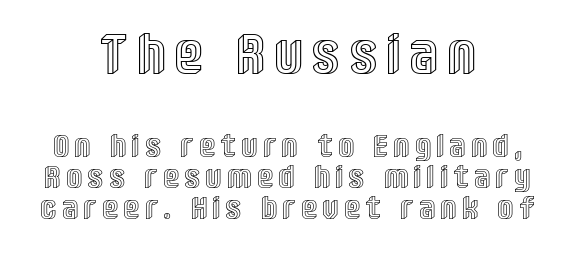
Q: Is the text italic (slanted)? A: No, it is upright.
Q: Is the text underlined? A: No.
Q: How is the paragraph aligned? A: Centered.
Q: Is the spacing between letters normal or unusually wide? A: Unusually wide.
Q: Is the spacing between lines tight, normal or loose? A: Tight.
Q: Which block of text is set in a larger size, the first (top) or the second (bottom)? A: The first (top) one.
Q: Width (condensed, normal, or wide)? A: Condensed.
Q: x-height? A: Large.
Q: Monospaced? A: No.
